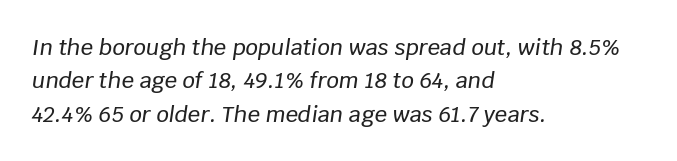
Compared with a centered layout, this one pins lines to the left instead. The block of text has a typical density, with ordinary space between rows. In terms of posture, this sample is oblique. The baseline area is clear. The type is set solid horizontally, with unmodified tracking.
